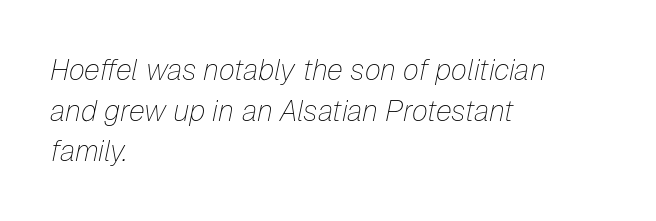
The image shows 29 px thin type, italic (leaning right); set left-aligned, normal line spacing (1.4x), normal letter spacing, not underlined; low stroke contrast and a medium x-height.
